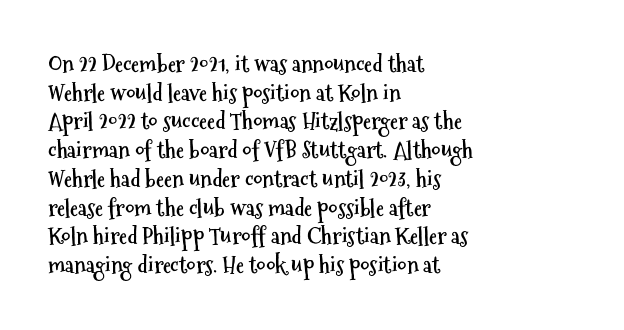
In CSS terms this would be text-align: left. On the weight axis this lands at bold, roughly 700. No word sits above an underline. Regarding leading, the lines here are spaced in the standard way. Quick note: not italic, upright. Glyph-to-glyph distance matches everyday printed text.
